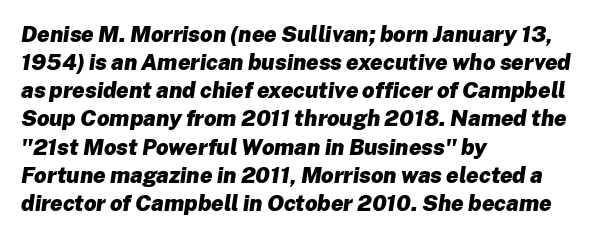
The image shows 22 px bold type, italic (leaning right); set left-aligned, normal line spacing (1.28x), normal letter spacing, not underlined.
